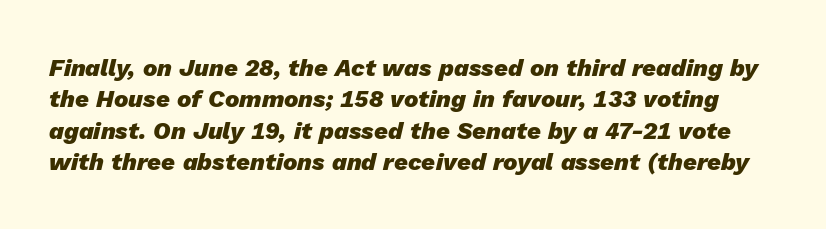
The image shows 24 px bold type, italic (leaning right); set normal line spacing (1.31x), normal letter spacing, not underlined.
